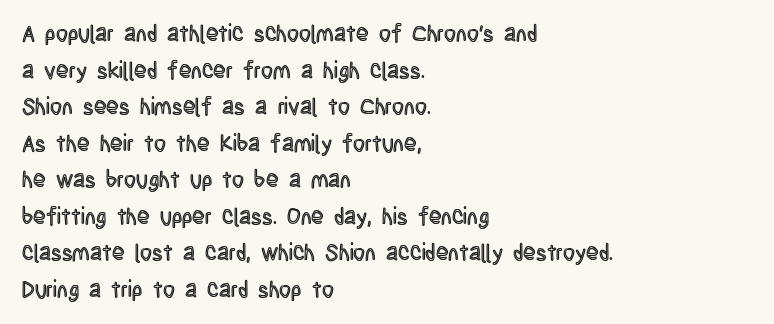
{"italic": "no", "underline": "no", "align": "left", "line_spacing": "normal", "line_spacing_ratio": 1.59, "letter_spacing": "normal", "letter_spacing_em": 0.0, "glyph_px": 23}
